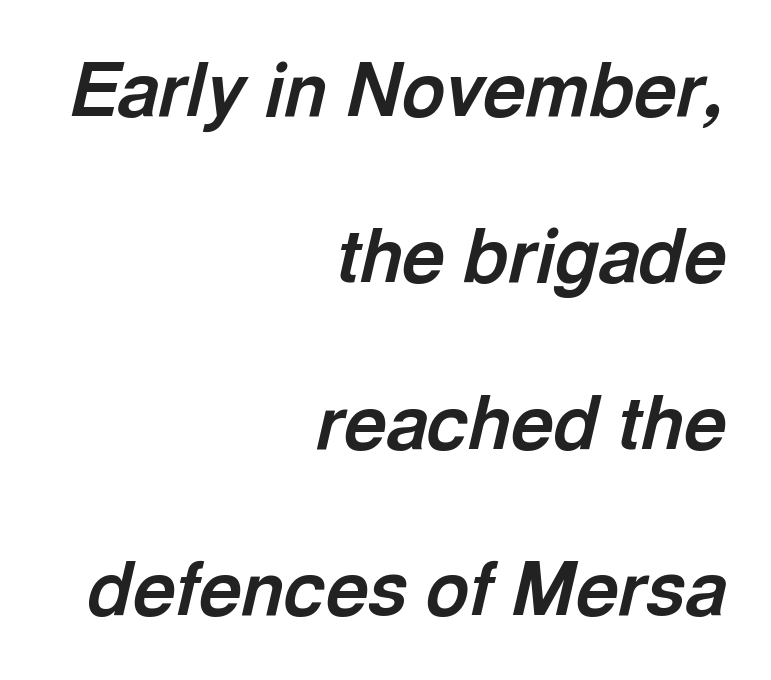
Q: Is the text bold? A: Yes.
Q: Is the text italic (slanted)? A: Yes, it leans right by about 13 degrees.
Q: Is the text underlined? A: No.
Q: How is the paragraph aligned? A: Right-aligned.
Q: Is the spacing between letters normal or unusually wide? A: Normal.
Q: Is the spacing between lines tight, normal or loose? A: Loose.
Q: Width (condensed, normal, or wide)? A: Normal.
Q: x-height? A: Medium.
Q: Monospaced? A: No.
